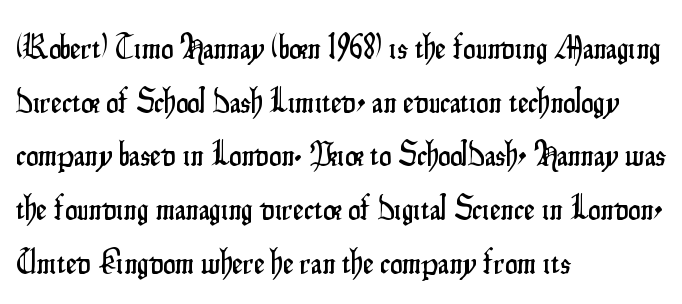
Q: Is the text italic (slanted)? A: No, it is upright.
Q: Is the typeface a serif or a sans-serif typeface? A: Sans-serif.
Q: Is the text underlined? A: No.
Q: How is the paragraph aligned? A: Left-aligned.
Q: Is the spacing between letters normal or unusually wide? A: Normal.
Q: Is the spacing between lines tight, normal or loose? A: Normal.
Q: Width (condensed, normal, or wide)? A: Condensed.
Q: Stroke contrast? A: Low.
Q: x-height? A: Small.
Q: Monospaced? A: No.
